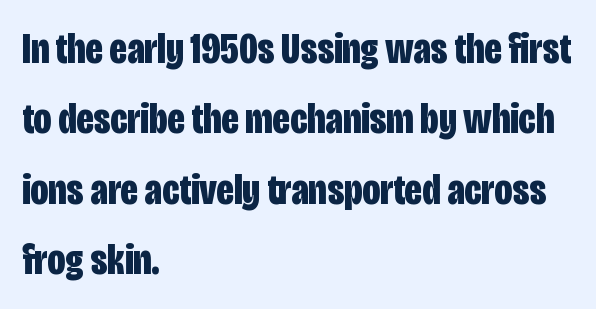
{"serif": "no", "italic": "no", "bold": "yes", "weight": "bold", "width": "condensed", "stroke_contrast": "low", "x_height": "large", "monospaced": "no", "underline": "no", "align": "left", "line_spacing": "normal", "line_spacing_ratio": 1.6, "letter_spacing": "normal", "letter_spacing_em": 0.0, "glyph_px": 44}
